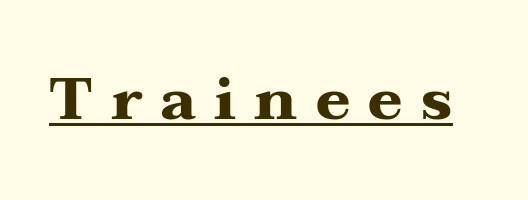
{"serif": "yes", "italic": "no", "bold": "yes", "weight": "heavy", "width": "wide", "stroke_contrast": "medium", "x_height": "medium", "monospaced": "no", "underline": "yes", "letter_spacing": "wide", "letter_spacing_em": 0.31, "glyph_px": 59}
